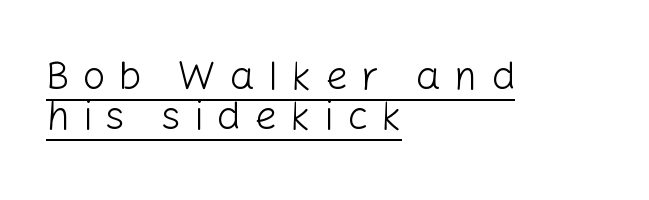
Each letter keeps its own natural width here, so spacing adapts to shape. Letters have the restrained weight of plain body copy at most. The letters carry no serifs — their stems end cleanly without finishing strokes. The line texture is sparse and dotted thanks to wide tracking. Rows of type sit shoulder to shoulder in the vertical direction. The font's upright variant was chosen for this text.
